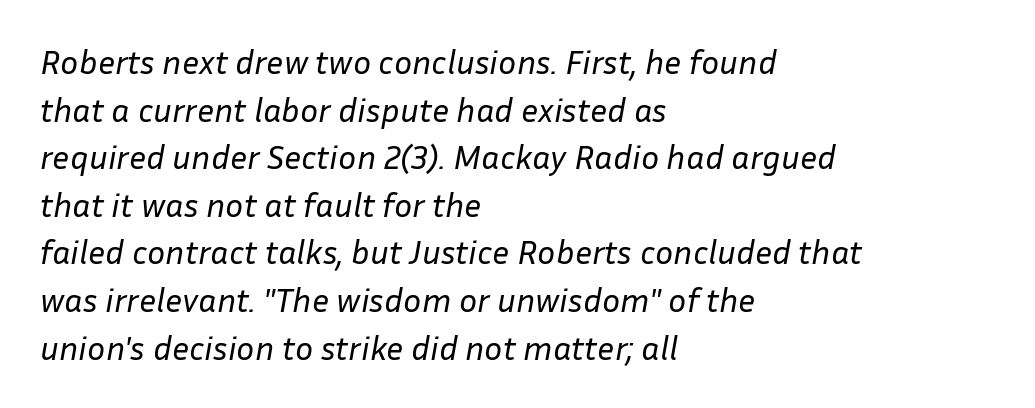
{"italic": "yes", "lean": "right", "slant_degrees": 10, "bold": "no", "weight": "regular", "width": "normal", "stroke_contrast": "low", "x_height": "medium", "monospaced": "no", "underline": "no", "align": "left", "line_spacing": "normal", "line_spacing_ratio": 1.4, "letter_spacing": "normal", "letter_spacing_em": 0.0, "glyph_px": 34}
